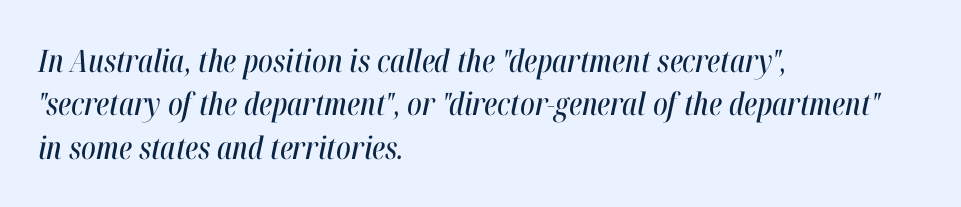
Q: Is the text italic (slanted)? A: Yes, it leans right by about 12 degrees.
Q: Is the text underlined? A: No.
Q: How is the paragraph aligned? A: Left-aligned.
Q: Is the spacing between letters normal or unusually wide? A: Normal.
Q: Is the spacing between lines tight, normal or loose? A: Normal.
Q: Width (condensed, normal, or wide)? A: Condensed.
Q: Stroke contrast? A: High.
Q: x-height? A: Medium.
Q: Monospaced? A: No.
